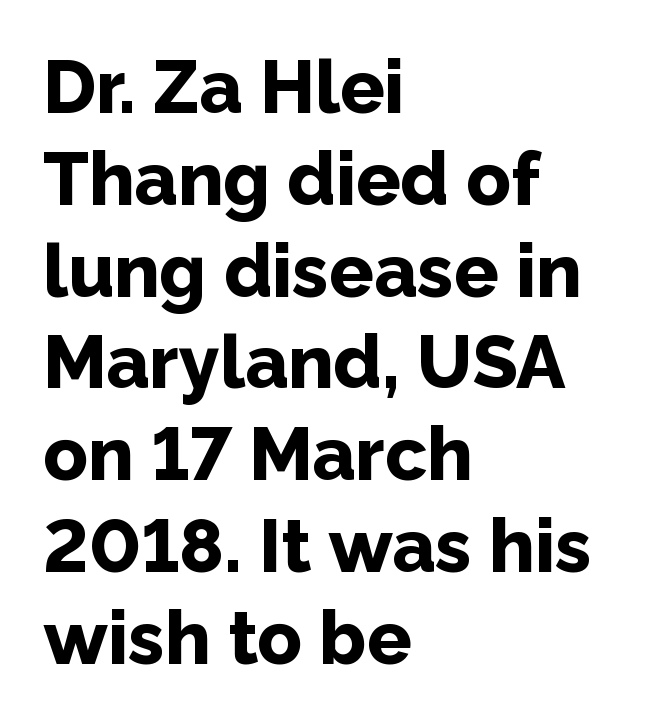
Q: Is the text bold? A: Yes.
Q: Is the text italic (slanted)? A: No, it is upright.
Q: Is the typeface a serif or a sans-serif typeface? A: Sans-serif.
Q: Is the text underlined? A: No.
Q: How is the paragraph aligned? A: Left-aligned.
Q: Is the spacing between letters normal or unusually wide? A: Normal.
Q: Width (condensed, normal, or wide)? A: Normal.
Q: Stroke contrast? A: Low.
Q: x-height? A: Medium.
Q: Monospaced? A: No.
